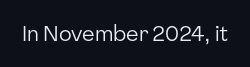
The image shows 21 px text type, upright; set normal letter spacing, not underlined.
